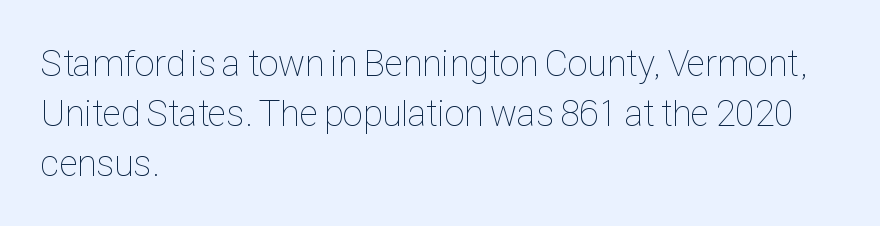
The image shows 37 px thin, condensed type, upright; set left-aligned, normal line spacing (1.35x), normal letter spacing, not underlined; low stroke contrast and a medium x-height.
